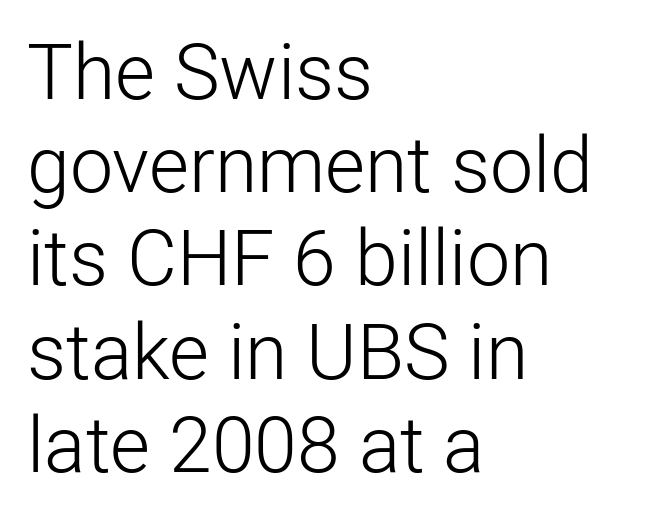
The image shows 77 px light sans-serif type, upright; set left-aligned, line spacing 1.21x, normal letter spacing, not underlined; low stroke contrast and a medium x-height.
